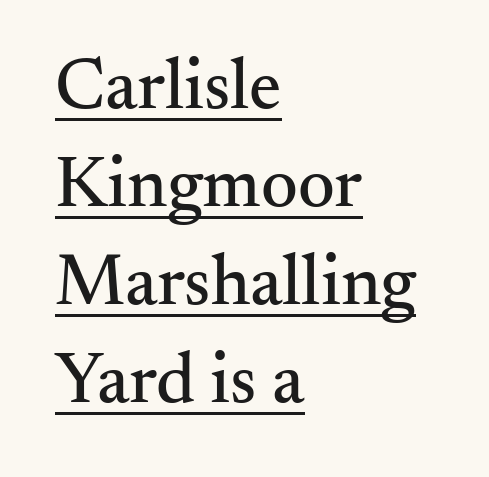
The passage shown is typed in a proportional face where columns would drift. Does the leading feel generous? No, just average. The font family rendered here belongs to the serif group. Posture: upright roman. The rendering uses the underline text-decoration. Typeset ragged right — the left edge is the straight one.
